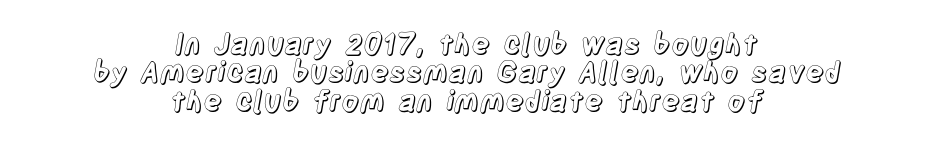
The image shows 28 px condensed type; set centered, tight line spacing (1.01x), normal letter spacing, not underlined; a large x-height.
